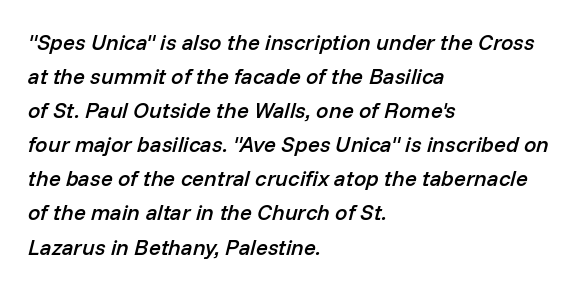
Lines of text with bare space underneath. Successive baselines arrive at the customary interval. Every letter is mildly thick-stroked: semibold rather than bold. Is the type slanted? Yes — the strokes lean at a clear angle.
